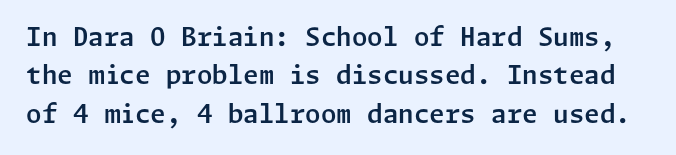
Any mark beneath the type? The region is blank. Spacing between characters is what you'd get straight out of the box. This sample uses an upright cut, with every glyph sitting square on the baseline. One glance says typical: line gaps are just what's usual.
